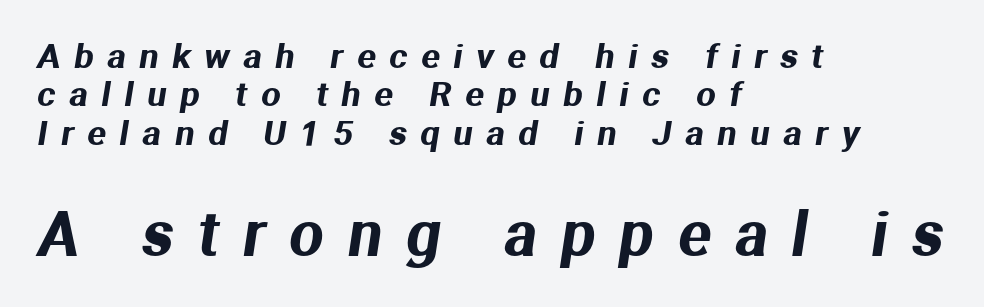
{"serif": "no", "width": "normal", "stroke_contrast": "medium", "x_height": "medium", "monospaced": "no", "underline": "no", "align": "left", "line_spacing": "tight", "line_spacing_ratio": 1.13, "letter_spacing": "wide", "letter_spacing_em": 0.41, "larger_block": "second", "size_ratio": 1.76, "glyph_px": 60}
